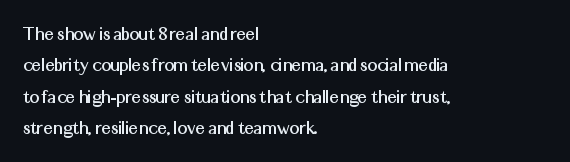
The compositor pushed each line to the left boundary. The designer left line spacing at the default. The rendering keeps characters at their native spacing. No italicization has been applied; the sample stays upright. Clear beneath every line of the passage.
